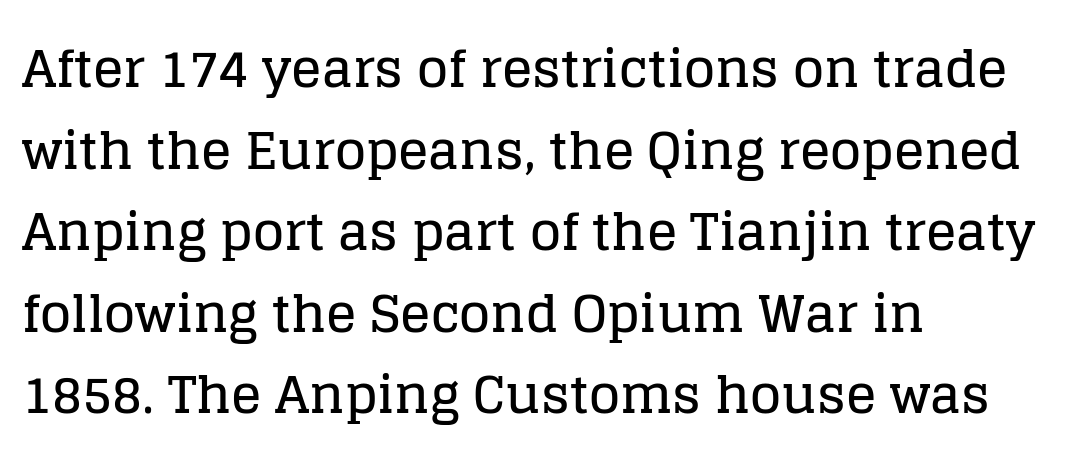
{"serif": "yes", "italic": "no", "width": "normal", "stroke_contrast": "low", "x_height": "large", "monospaced": "no", "underline": "no", "align": "left", "line_spacing": "normal", "line_spacing_ratio": 1.6, "letter_spacing": "normal", "letter_spacing_em": 0.0, "glyph_px": 51}
